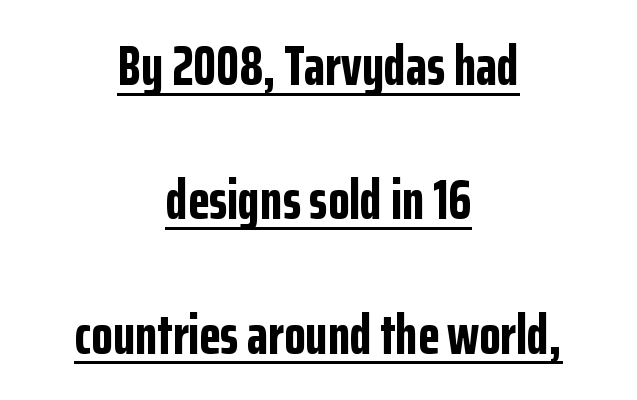
Type style note: lacks serifs. Emphasis by weight is at full strength: bold. The vertical gap from one line to the next is large. The horizontal fit of the characters is conventional and even. When letters stand straight like this, we call the style roman or upright.
